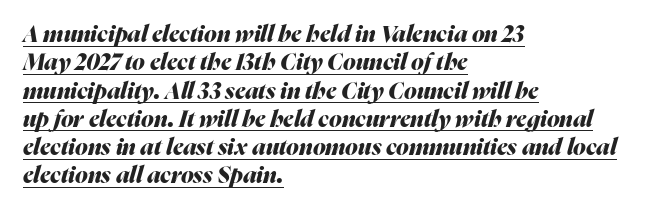
The image shows 23 px bold type, italic (leaning right); set left-aligned, line spacing 1.23x, normal letter spacing, underlined.
